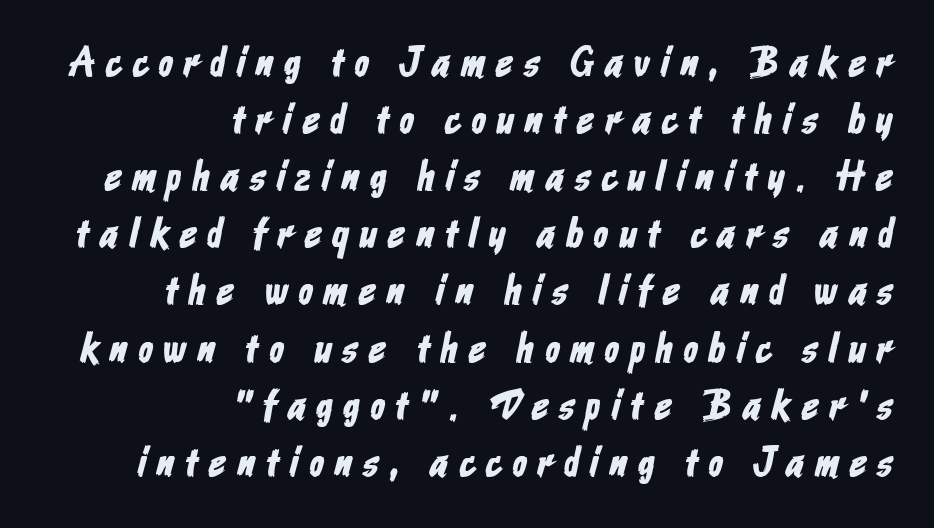
Are there feet on the stems? There aren't — it's a sans. Looks like regular typesetting: each glyph gets only the width it needs. Underline: absent. If you drew a ruler down the right edge, every line would touch it.
